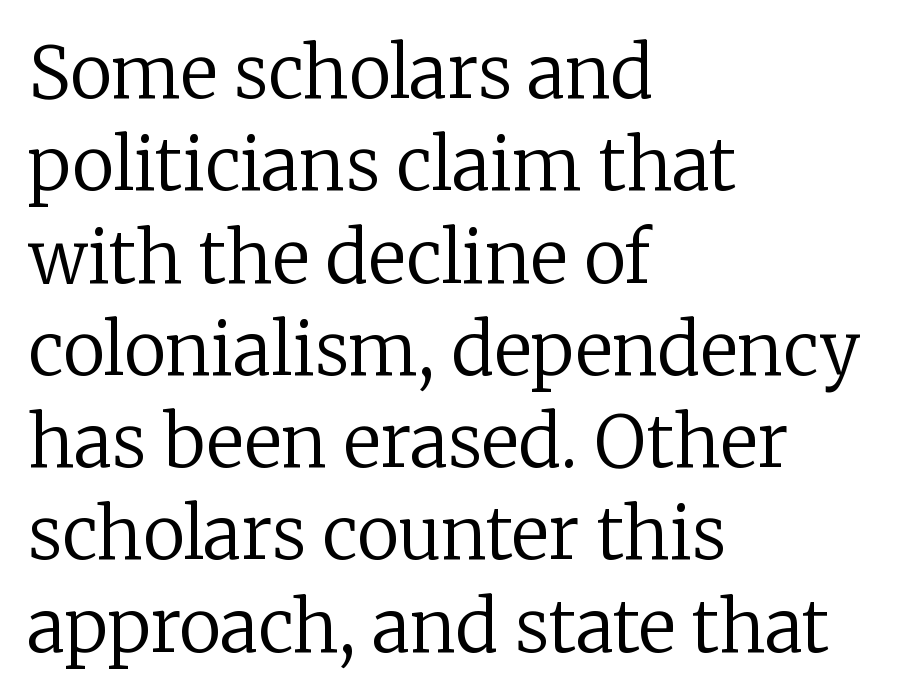
Q: Is the text bold? A: No.
Q: Is the text italic (slanted)? A: No, it is upright.
Q: Is the typeface a serif or a sans-serif typeface? A: Serif.
Q: Is the text underlined? A: No.
Q: How is the paragraph aligned? A: Left-aligned.
Q: Is the spacing between letters normal or unusually wide? A: Normal.
Q: Is the spacing between lines tight, normal or loose? A: Normal.
Q: Width (condensed, normal, or wide)? A: Normal.
Q: Stroke contrast? A: Low.
Q: x-height? A: Medium.
Q: Monospaced? A: No.
